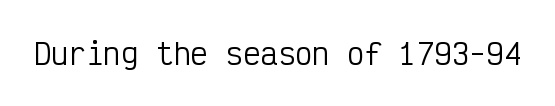
{"serif": "no", "italic": "no", "bold": "no", "weight": "regular", "width": "condensed", "stroke_contrast": "low", "x_height": "medium", "monospaced": "yes", "underline": "no", "letter_spacing": "normal", "letter_spacing_em": 0.0, "glyph_px": 29}
